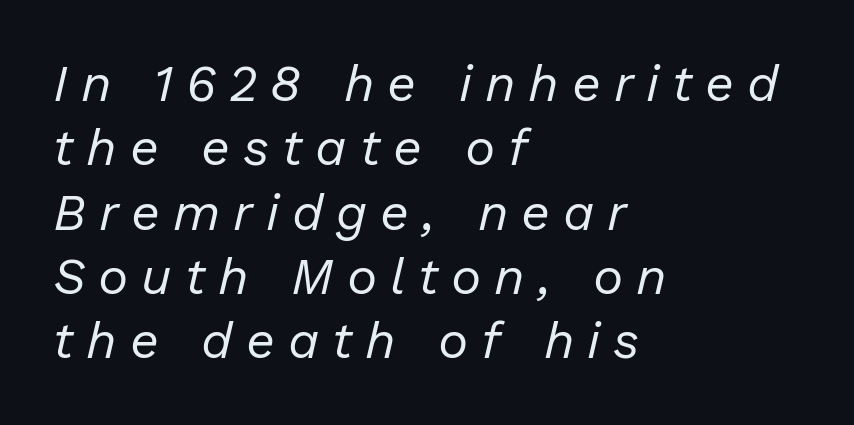
The image shows 51 px regular-weight type, italic (leaning right); set left-aligned, normal line spacing (1.26x), unusually wide letter spacing (+0.25 em), not underlined; low stroke contrast and a medium x-height.
